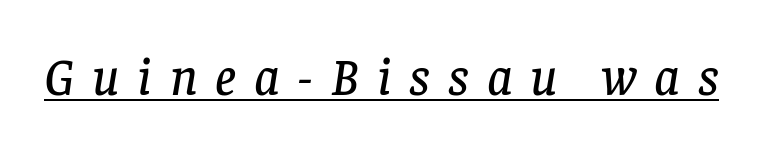
Each letter's strokes conclude with small projecting serifs. Beneath each row of characters lies a ruled line. Here the designer chose a conventional face with non-uniform glyph widths. This rendering widens character spacing well past its baseline value. The glyphs look as if they've been sheared to an angle.
